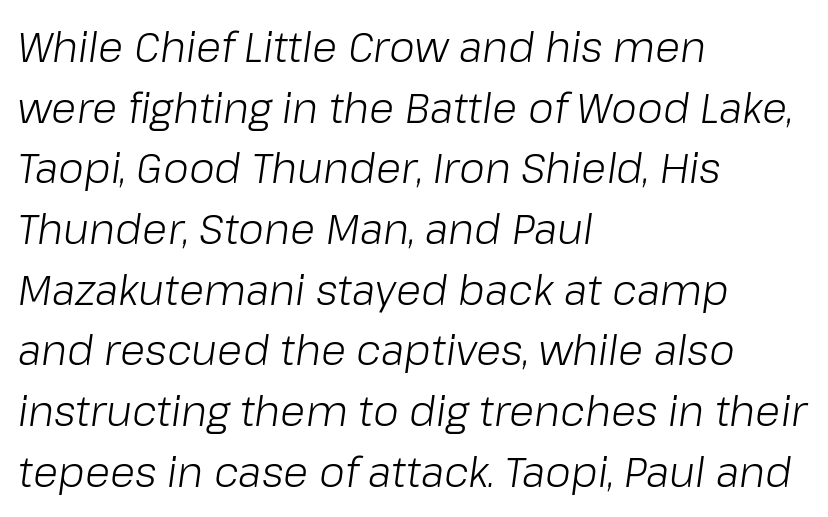
{"italic": "yes", "lean": "right", "slant_degrees": 8, "bold": "no", "weight": "light", "width": "normal", "stroke_contrast": "low", "x_height": "medium", "monospaced": "no", "underline": "no", "align": "left", "line_spacing": "normal", "line_spacing_ratio": 1.48, "letter_spacing": "normal", "letter_spacing_em": 0.0, "glyph_px": 41}
